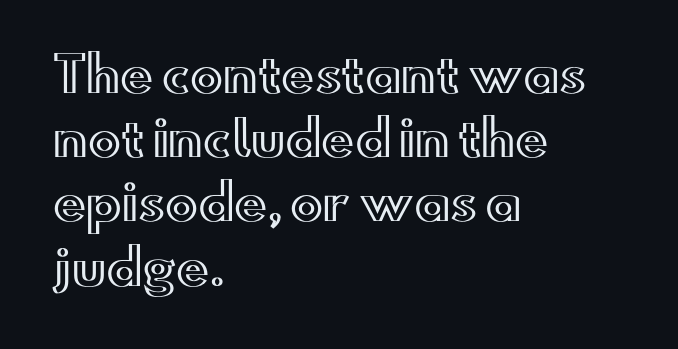
Normally led — the rows are evenly, conventionally spaced. Proportional: the letters do not fall into vertical columns. Is the block centered? No — it sits flush against the left margin. The passage shown has conventional tracking throughout.
